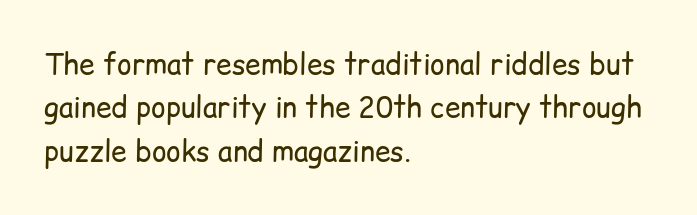
Q: Is the text bold? A: No.
Q: Is the text italic (slanted)? A: No, it is upright.
Q: Is the typeface a serif or a sans-serif typeface? A: Sans-serif.
Q: Is the text underlined? A: No.
Q: How is the paragraph aligned? A: Left-aligned.
Q: Is the spacing between letters normal or unusually wide? A: Normal.
Q: Is the spacing between lines tight, normal or loose? A: Normal.
Q: Width (condensed, normal, or wide)? A: Normal.
Q: Stroke contrast? A: Low.
Q: x-height? A: Medium.
Q: Monospaced? A: No.
